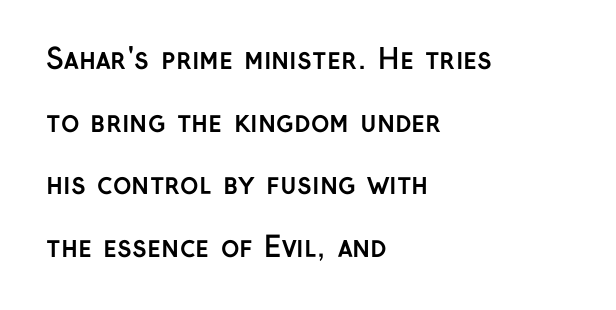
Q: Is the text bold? A: Yes.
Q: Is the text italic (slanted)? A: No, it is upright.
Q: Is the typeface a serif or a sans-serif typeface? A: Sans-serif.
Q: Is the text underlined? A: No.
Q: How is the paragraph aligned? A: Left-aligned.
Q: Is the spacing between letters normal or unusually wide? A: Normal.
Q: Is the spacing between lines tight, normal or loose? A: Loose.
Q: Width (condensed, normal, or wide)? A: Normal.
Q: Stroke contrast? A: Low.
Q: x-height? A: Medium.
Q: Monospaced? A: No.
